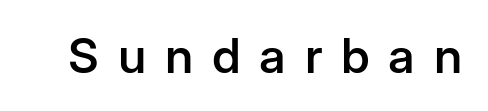
{"serif": "no", "italic": "no", "bold": "semi", "weight": "semibold", "width": "normal", "stroke_contrast": "low", "x_height": "medium", "monospaced": "no", "underline": "no", "letter_spacing": "wide", "letter_spacing_em": 0.39, "glyph_px": 48}
